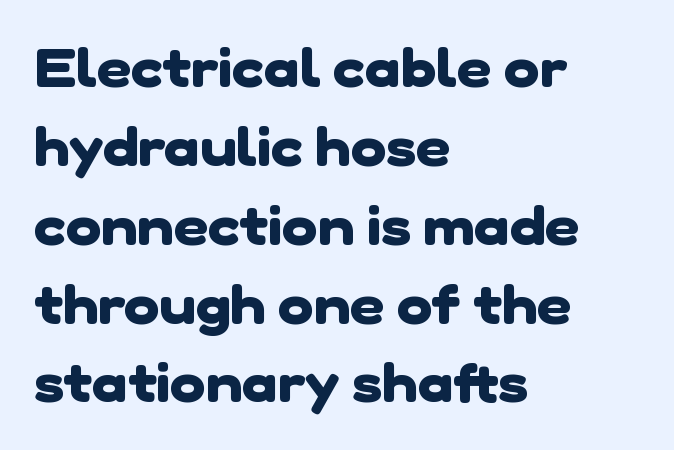
The image shows 54 px heavy sans-serif type; set left-aligned, normal line spacing (1.46x), normal letter spacing, not underlined; low stroke contrast and a medium x-height.
